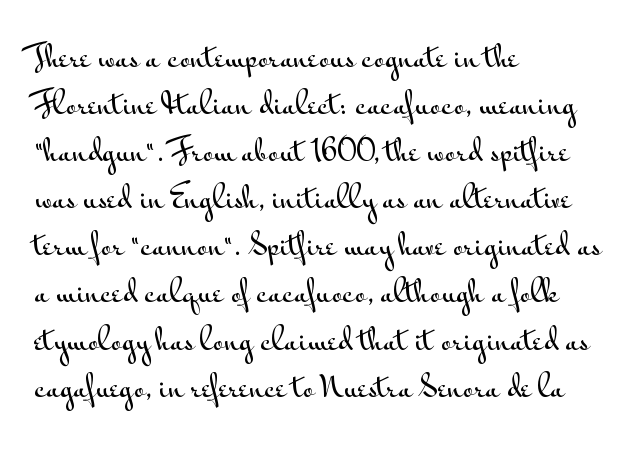
{"serif": "no", "width": "wide", "stroke_contrast": "medium", "x_height": "small", "monospaced": "no", "underline": "no", "align": "left", "line_spacing": "normal", "line_spacing_ratio": 1.57, "letter_spacing": "normal", "letter_spacing_em": 0.0, "glyph_px": 30}
